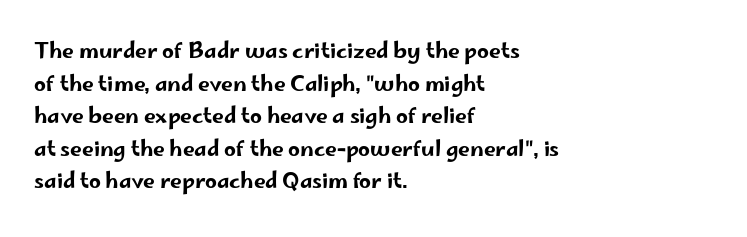
The image shows 21 px text type, upright; set left-aligned, normal line spacing (1.55x), normal letter spacing, not underlined.
